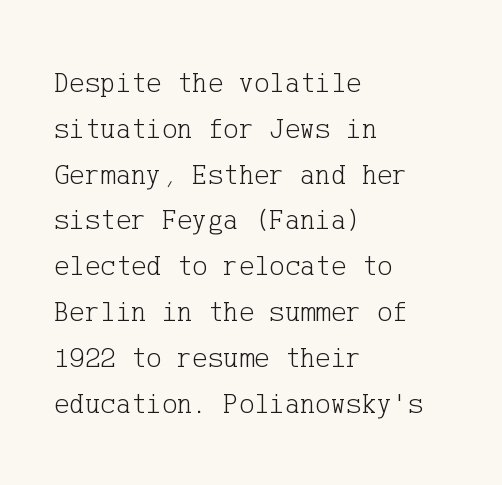
{"serif": "yes", "italic": "no", "bold": "no", "weight": "light", "width": "normal", "stroke_contrast": "low", "x_height": "medium", "underline": "no", "align": "left", "line_spacing": "normal", "line_spacing_ratio": 1.58, "letter_spacing": "normal", "letter_spacing_em": 0.0, "glyph_px": 29}
